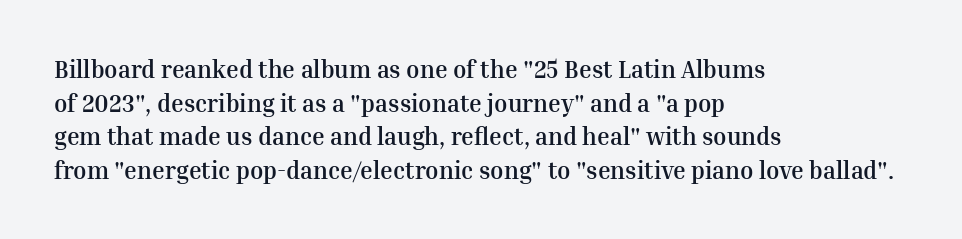
Any mark beneath the type? The region is blank. Regular leading. The face used here is rendered with its standard letterfit. These words are printed bold, with thick strokes throughout. Italic? Not at all — the glyphs are vertical. Left-aligned paragraph, ragged on the right.
